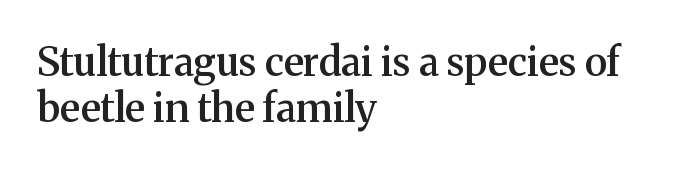
The image shows 39 px semibold serif type, upright; set left-aligned, line spacing 1.17x, normal letter spacing, not underlined; medium stroke contrast and a medium x-height.
